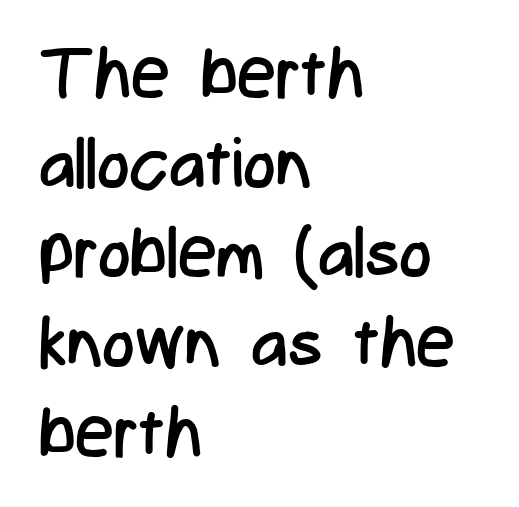
The letters advance in unequal steps, a hallmark of proportional type. The gaps between neighbouring characters are ordinary and unremarkable. Summary of vertical rhythm: regular, with standard interline spacing. The letters stand straight up with perfectly vertical stems. Unlike a traditional serif, this face leaves its strokes unadorned. Any mark beneath the type? The region is blank.
